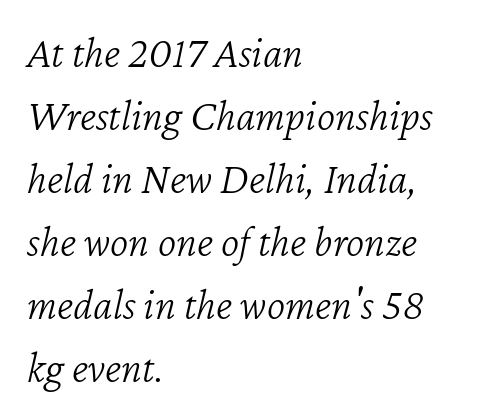
{"italic": "yes", "lean": "right", "slant_degrees": 12, "bold": "no", "weight": "light", "width": "normal", "stroke_contrast": "low", "x_height": "medium", "monospaced": "no", "underline": "no", "align": "left", "line_spacing": "normal", "line_spacing_ratio": 1.43, "letter_spacing": "normal", "letter_spacing_em": 0.0, "glyph_px": 44}
